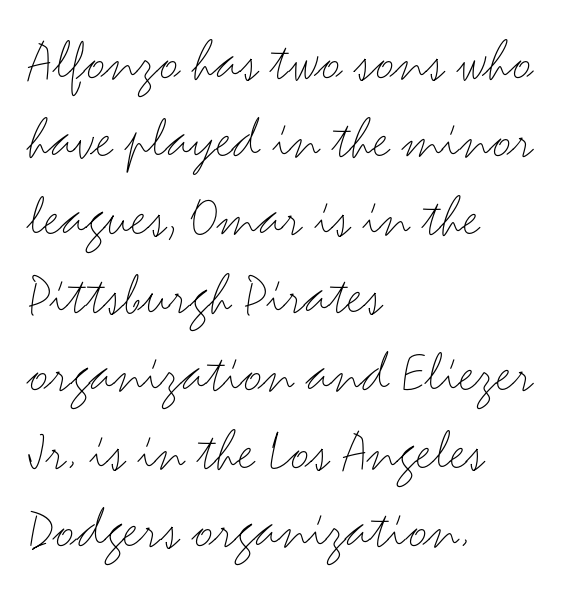
The image shows 60 px light, wide sans-serif type; set left-aligned, normal line spacing (1.3x), normal letter spacing, not underlined; medium stroke contrast and a small x-height.
